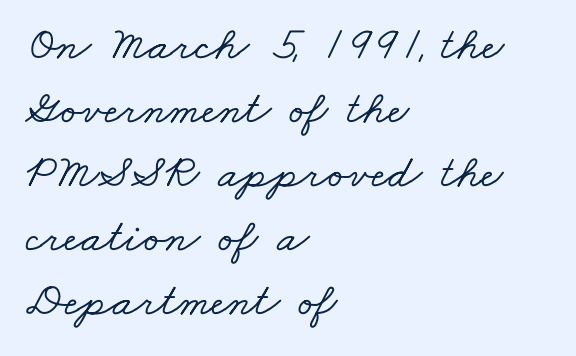
The image shows 47 px wide serif type; set left-aligned, normal line spacing (1.36x), normal letter spacing, not underlined; low stroke contrast and a small x-height.
